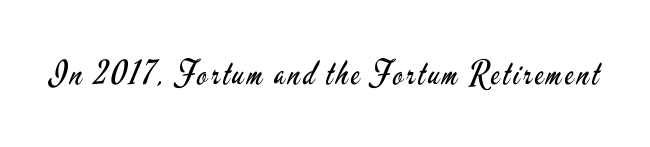
The image shows 33 px regular-weight, condensed sans-serif type; set not underlined; low stroke contrast and a small x-height.
